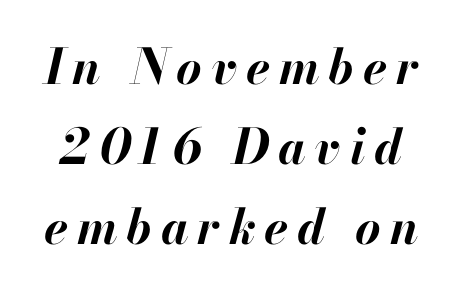
{"italic": "yes", "lean": "right", "slant_degrees": 13, "bold": "yes", "weight": "bold", "width": "normal", "stroke_contrast": "high", "x_height": "small", "monospaced": "no", "underline": "no", "line_spacing": "normal", "line_spacing_ratio": 1.63, "glyph_px": 49}
